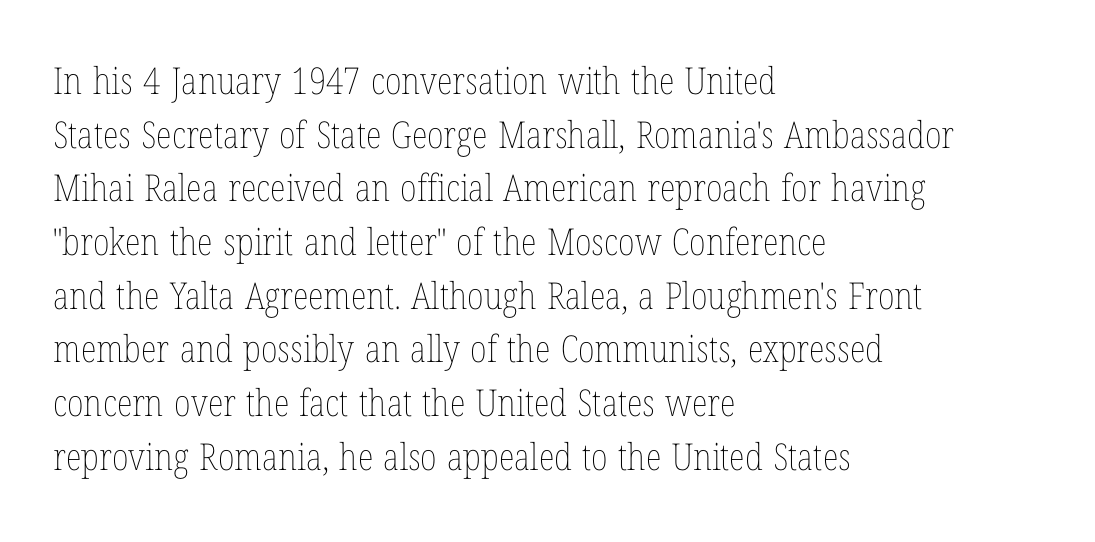
Nope, not italic — everything's standing straight. The zone under the glyphs is completely vacant. The leading is moderate, giving the passage an even texture. Tracking here is standard; glyphs follow each other at the usual distance. Stroke mass is kept to a normal reading level or below. Short and long lines alike share a common starting point at left.
